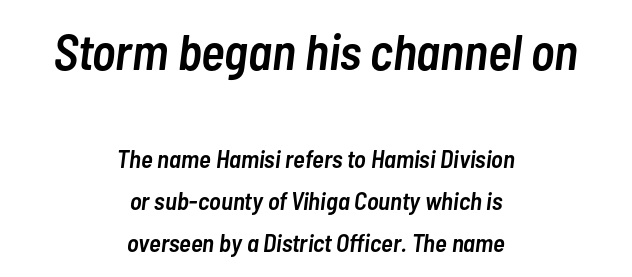
{"italic": "yes", "lean": "right", "slant_degrees": 7, "bold": "semi", "weight": "semibold", "width": "condensed", "stroke_contrast": "low", "x_height": "medium", "monospaced": "no", "underline": "no", "align": "center", "line_spacing": "normal", "line_spacing_ratio": 1.67, "letter_spacing": "normal", "letter_spacing_em": 0.0, "larger_block": "first", "size_ratio": 2.0, "glyph_px": 50}
